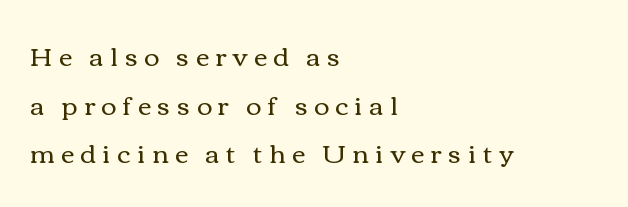
{"italic": "no", "bold": "no", "underline": "no", "align": "left", "line_spacing_ratio": 1.87, "letter_spacing": "wide", "letter_spacing_em": 0.25, "glyph_px": 26}
